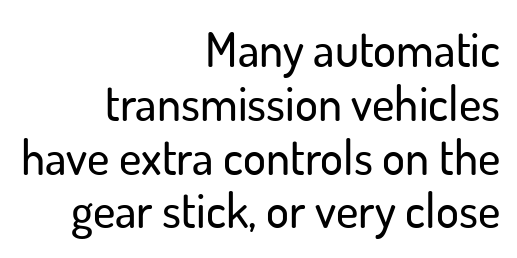
Are there feet on the stems? There aren't — it's a sans. This is roman type, the default non-slanted kind. Each line ends at the same right margin while the left side varies. Words appear dense and cohesive because spacing is normal.
